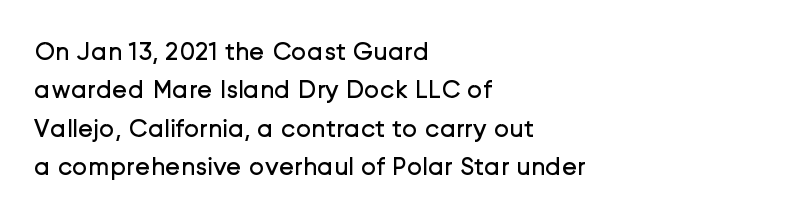
Leftover space on each line is placed entirely after the last word. The font sits on the lighter half of the weight spectrum, regular included. Here the glyphs are tracked normally, forming tight word shapes. Evenly set lines give the paragraph a standard silhouette. The area under the type is left untouched. The letters stand upright; this is a roman face.
